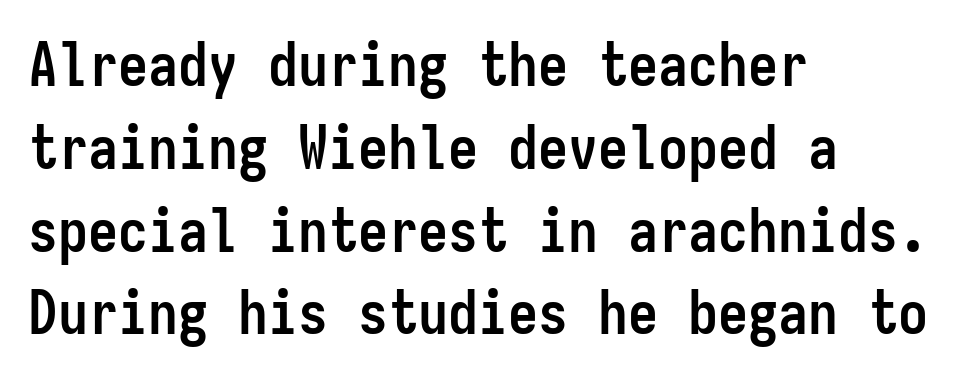
Each glyph is drawn with heavy, bold strokes. If you drew a ruler down the left edge, every line would touch it. What kind of face is this? One without serifs — a sans. The space directly below the letters is spotless.
